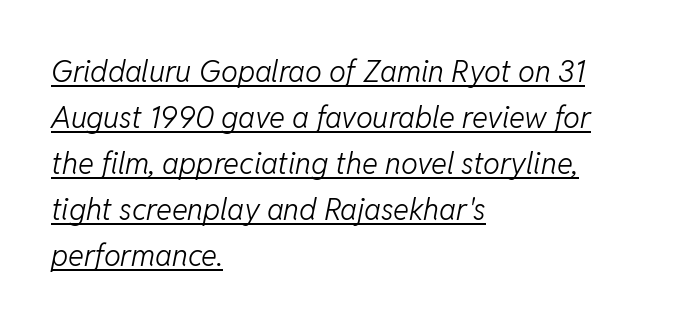
{"italic": "yes", "lean": "right", "slant_degrees": 11, "bold": "no", "weight": "light", "width": "normal", "stroke_contrast": "low", "x_height": "medium", "monospaced": "no", "underline": "yes", "align": "left", "line_spacing": "normal", "line_spacing_ratio": 1.53, "letter_spacing": "normal", "letter_spacing_em": 0.0, "glyph_px": 30}
